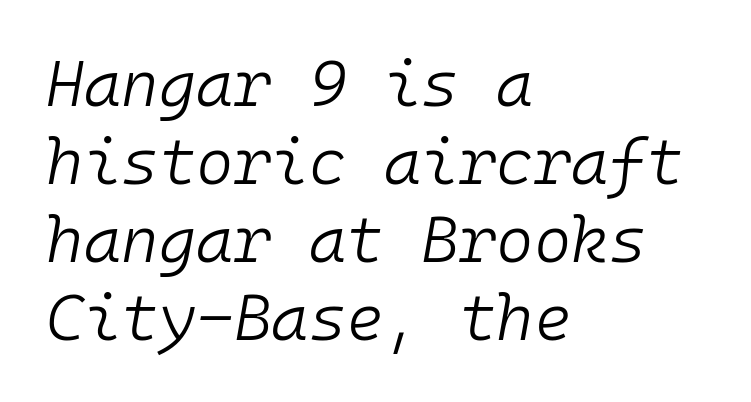
Q: Is the text bold? A: No.
Q: Is the text italic (slanted)? A: Yes, it leans right by about 10 degrees.
Q: Is the text underlined? A: No.
Q: How is the paragraph aligned? A: Left-aligned.
Q: Is the spacing between letters normal or unusually wide? A: Normal.
Q: Width (condensed, normal, or wide)? A: Normal.
Q: Stroke contrast? A: Low.
Q: x-height? A: Medium.
Q: Monospaced? A: Yes.
